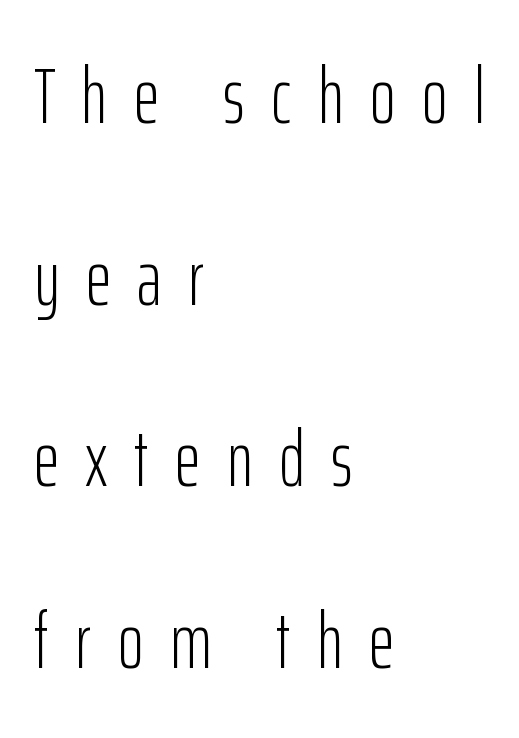
Q: Is the text bold? A: No.
Q: Is the text italic (slanted)? A: No, it is upright.
Q: Is the typeface a serif or a sans-serif typeface? A: Sans-serif.
Q: Is the text underlined? A: No.
Q: How is the paragraph aligned? A: Left-aligned.
Q: Is the spacing between letters normal or unusually wide? A: Unusually wide.
Q: Is the spacing between lines tight, normal or loose? A: Loose.
Q: Width (condensed, normal, or wide)? A: Condensed.
Q: Stroke contrast? A: Low.
Q: x-height? A: Medium.
Q: Monospaced? A: No.
